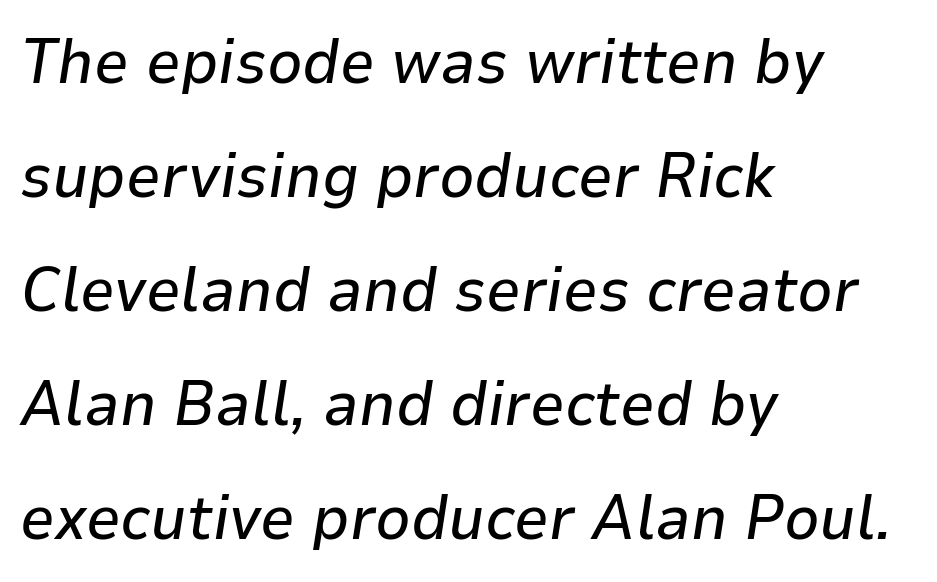
There's an unmistakable incline to the writing here. Students, note that the glyphs here touch the page at normal intervals. These lines are set flush left with a ragged right edge. The rendering uses natural spacing where letterforms have individual widths.
